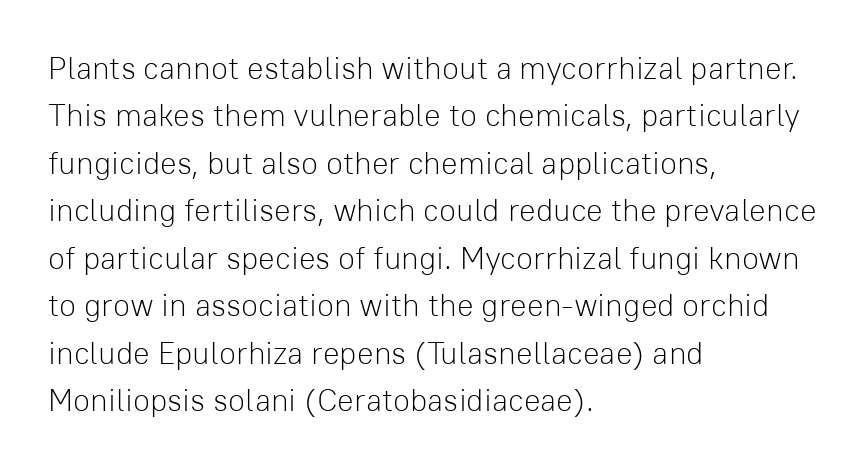
Q: Is the text bold? A: No.
Q: Is the text italic (slanted)? A: No, it is upright.
Q: Is the typeface a serif or a sans-serif typeface? A: Sans-serif.
Q: Is the text underlined? A: No.
Q: How is the paragraph aligned? A: Left-aligned.
Q: Is the spacing between letters normal or unusually wide? A: Normal.
Q: Is the spacing between lines tight, normal or loose? A: Normal.
Q: Width (condensed, normal, or wide)? A: Normal.
Q: Stroke contrast? A: Low.
Q: x-height? A: Medium.
Q: Monospaced? A: No.
